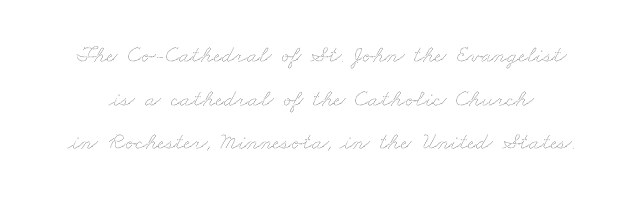
Q: Is the text bold? A: No.
Q: Is the text underlined? A: No.
Q: Is the spacing between letters normal or unusually wide? A: Normal.
